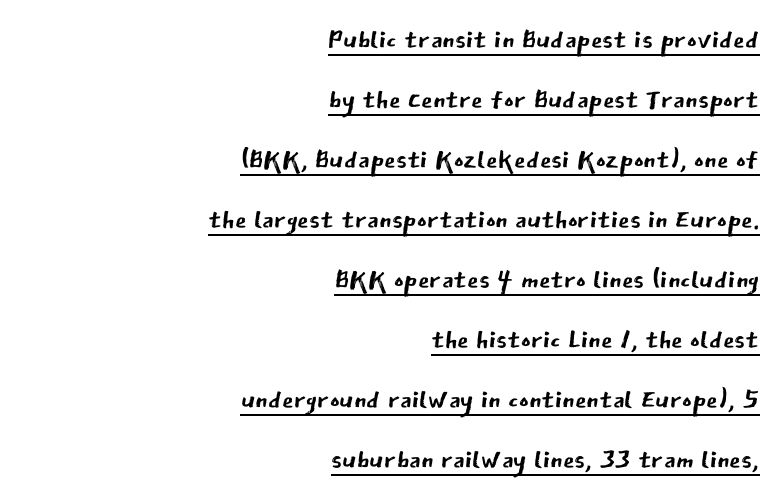
Q: Is the text bold? A: No.
Q: Is the text italic (slanted)? A: No, it is upright.
Q: Is the typeface a serif or a sans-serif typeface? A: Sans-serif.
Q: Is the text underlined? A: Yes.
Q: How is the paragraph aligned? A: Right-aligned.
Q: Is the spacing between letters normal or unusually wide? A: Normal.
Q: Is the spacing between lines tight, normal or loose? A: Normal.
Q: Width (condensed, normal, or wide)? A: Normal.
Q: Stroke contrast? A: Low.
Q: x-height? A: Medium.
Q: Monospaced? A: No.
